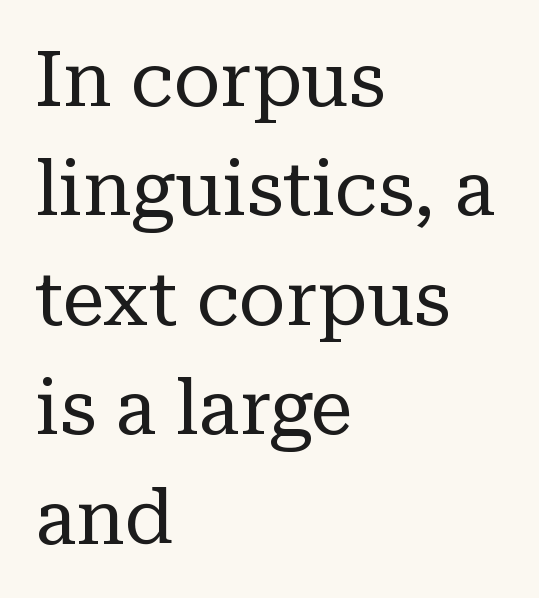
A student would call this left alignment; a typographer would say flush left, rag right. Is this a heavy cut? Hardly; it is regular or lighter. Line spacing here is normal. Spacing verdict: proportional, widths tailored to each character. The type is set solid horizontally, with unmodified tracking.
